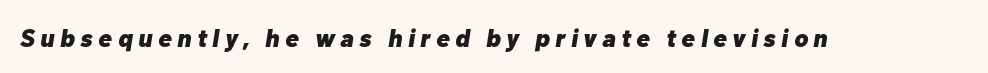
Honestly, there is no underline to notice here at all. How are the letters spaced? Widely, with obvious added tracking. Emphasis-style slanted type is in use. Heavy, bold letterforms.
